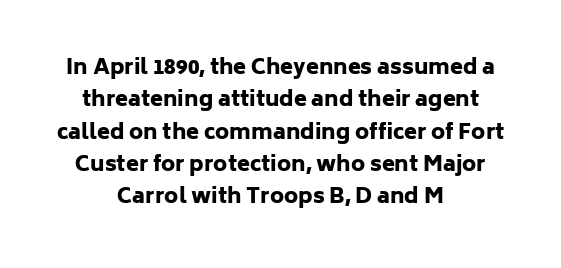
Q: Is the text bold? A: Yes.
Q: Is the text italic (slanted)? A: No, it is upright.
Q: Is the text underlined? A: No.
Q: How is the paragraph aligned? A: Centered.
Q: Is the spacing between letters normal or unusually wide? A: Normal.
Q: Is the spacing between lines tight, normal or loose? A: Normal.
